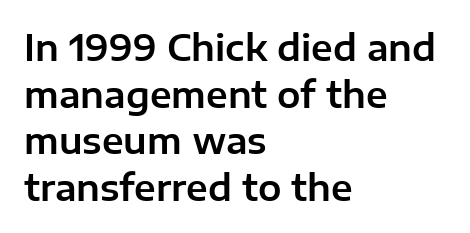
The image shows 35 px sans-serif type, upright; set left-aligned, normal line spacing (1.33x), normal letter spacing, not underlined; low stroke contrast and a medium x-height.
